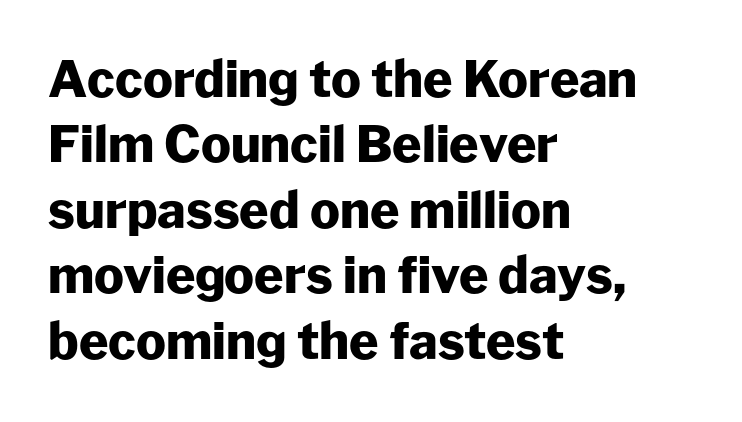
Tall strokes in this sample are plumb rather than angled. A typesetter would label this face a sans. Underline: absent. In terms of letterspacing, this is plain default setting.
